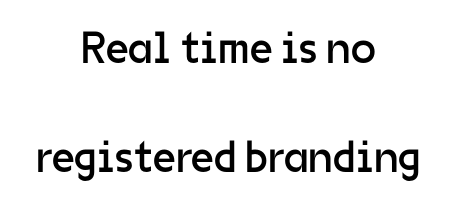
The image shows 45 px regular-weight sans-serif type, upright; set centered, loose line spacing (2.42x), normal letter spacing, not underlined; low stroke contrast and a medium x-height.
